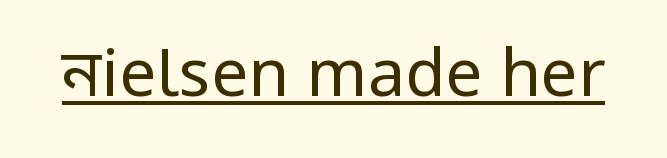
You could not count columns in this text — the font is proportionally spaced. Rendered with straight, roman letterforms. These lines are composed in type without serifs. Is this a heavy cut? Hardly; it is regular or lighter. A typographer would call this underscored text. The line texture is even and compact thanks to regular tracking.
